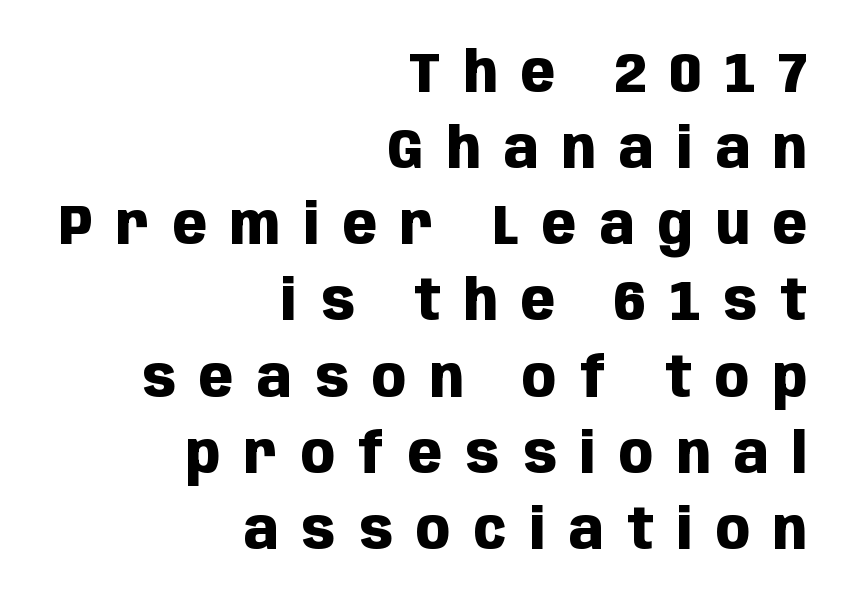
Observe the wide spacing: letters keep a clear distance from each other. The text was rendered using a sans face with plain stroke endings. Proportional: the letters do not fall into vertical columns. Quick note: underline off. Quick note: interline space is typical.
